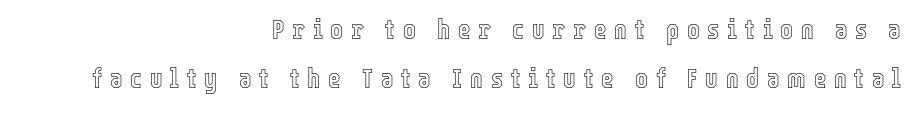
Q: Is the text italic (slanted)? A: No, it is upright.
Q: Is the text underlined? A: No.
Q: How is the paragraph aligned? A: Right-aligned.
Q: Is the spacing between letters normal or unusually wide? A: Unusually wide.
